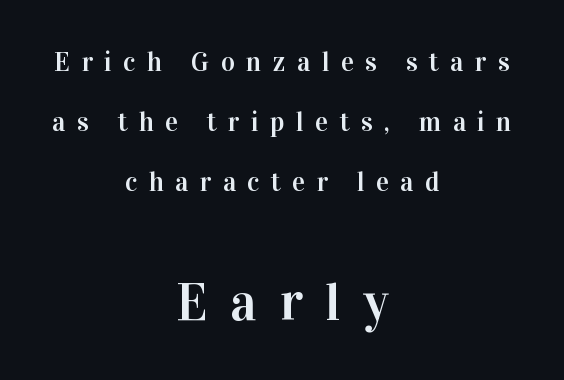
Q: Is the text italic (slanted)? A: No, it is upright.
Q: Is the typeface a serif or a sans-serif typeface? A: Serif.
Q: Is the text underlined? A: No.
Q: How is the paragraph aligned? A: Centered.
Q: Is the spacing between letters normal or unusually wide? A: Unusually wide.
Q: Is the spacing between lines tight, normal or loose? A: Loose.
Q: Which block of text is set in a larger size, the first (top) or the second (bottom)? A: The second (bottom) one.
Q: Width (condensed, normal, or wide)? A: Normal.
Q: Stroke contrast? A: High.
Q: x-height? A: Medium.
Q: Monospaced? A: No.
